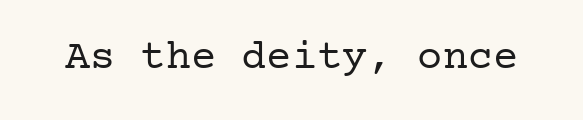
Q: Is the text bold? A: No.
Q: Is the text italic (slanted)? A: No, it is upright.
Q: Is the typeface a serif or a sans-serif typeface? A: Serif.
Q: Is the text underlined? A: No.
Q: Is the spacing between letters normal or unusually wide? A: Normal.
Q: Width (condensed, normal, or wide)? A: Normal.
Q: Stroke contrast? A: Low.
Q: x-height? A: Medium.
